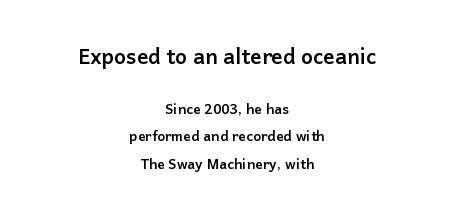
Baseline-to-baseline distance is far greater than the letter height. Rule under the text: the space is simply empty. The sample has been set heavy, in full bold. Posture: vertical. The face used here is rendered with its standard letterfit.
